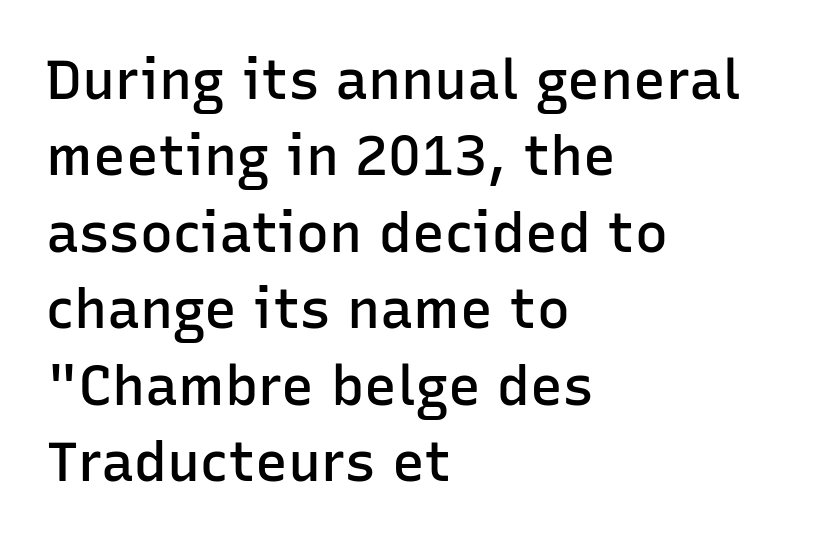
Q: Is the text bold? A: Semi-bold.
Q: Is the text italic (slanted)? A: No, it is upright.
Q: Is the typeface a serif or a sans-serif typeface? A: Sans-serif.
Q: Is the text underlined? A: No.
Q: How is the paragraph aligned? A: Left-aligned.
Q: Is the spacing between letters normal or unusually wide? A: Normal.
Q: Is the spacing between lines tight, normal or loose? A: Normal.
Q: Width (condensed, normal, or wide)? A: Normal.
Q: Stroke contrast? A: Low.
Q: x-height? A: Medium.
Q: Monospaced? A: No.
